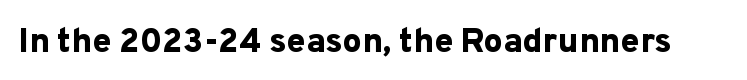
Q: Is the text bold? A: Yes.
Q: Is the text italic (slanted)? A: No, it is upright.
Q: Is the typeface a serif or a sans-serif typeface? A: Sans-serif.
Q: Is the text underlined? A: No.
Q: Is the spacing between letters normal or unusually wide? A: Normal.
Q: Width (condensed, normal, or wide)? A: Normal.
Q: Stroke contrast? A: Low.
Q: x-height? A: Medium.
Q: Monospaced? A: No.
